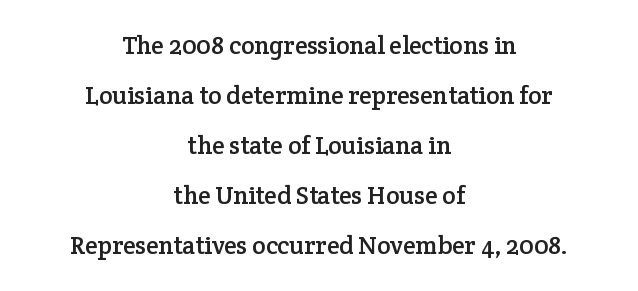
In CSS terms this would be text-align: center. Vertically, the passage feels expansive, rows floating well apart. Designer's note — italics off, roman on. The face used here is rendered with its standard letterfit. Honestly, there is no underline to notice here at all.
